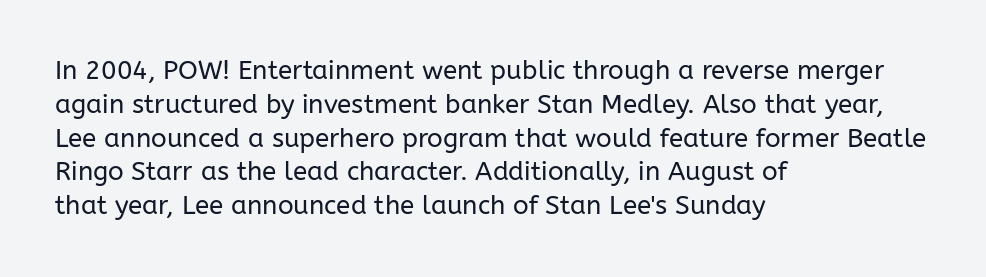
The image shows 26 px text type, upright; set left-aligned, normal line spacing (1.3x), normal letter spacing, not underlined.
